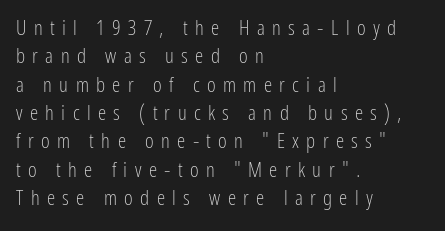
{"italic": "no", "bold": "no", "underline": "no", "align": "left", "line_spacing": "normal", "line_spacing_ratio": 1.35, "letter_spacing": "wide", "letter_spacing_em": 0.35, "glyph_px": 21}
